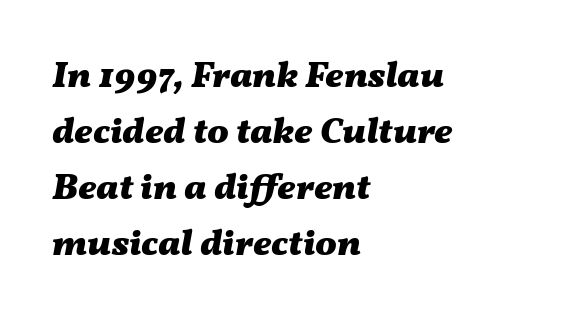
The image shows 36 px heavy, wide type, italic (leaning right); set left-aligned, normal line spacing (1.56x), normal letter spacing, not underlined; medium stroke contrast and a medium x-height.
